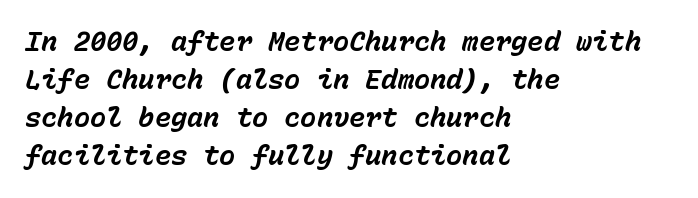
Characters are canted at an angle relative to the baseline's perpendicular. Line spacing here is normal. Strong, thick strokes mark this as bold type. Nothing unusual about the tracking: characters are spaced as the font intends. The space directly below the letters is spotless.
